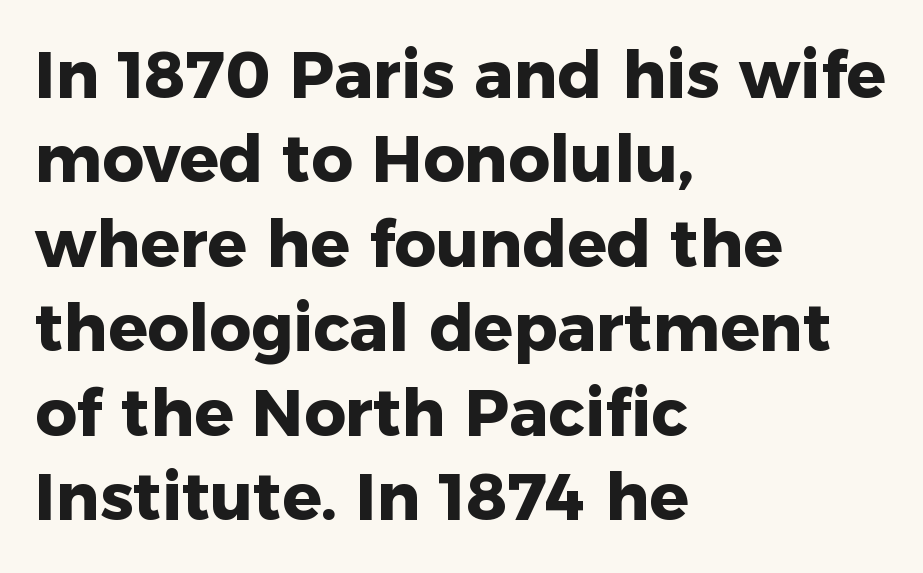
Q: Is the text bold? A: Yes.
Q: Is the text italic (slanted)? A: No, it is upright.
Q: Is the typeface a serif or a sans-serif typeface? A: Sans-serif.
Q: Is the text underlined? A: No.
Q: How is the paragraph aligned? A: Left-aligned.
Q: Is the spacing between letters normal or unusually wide? A: Normal.
Q: Is the spacing between lines tight, normal or loose? A: Normal.
Q: Width (condensed, normal, or wide)? A: Normal.
Q: Stroke contrast? A: Low.
Q: x-height? A: Medium.
Q: Monospaced? A: No.
